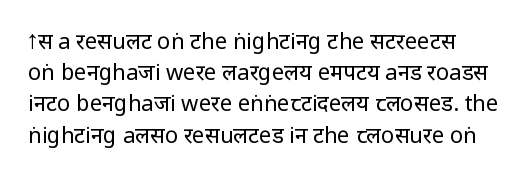
Any mark beneath the type? The region is blank. Think standard paragraph weight, or any step lighter than that. This sample uses an upright cut, with every glyph sitting square on the baseline. The gaps between neighbouring characters are ordinary and unremarkable. Each new line begins a customary step beneath the previous one.
